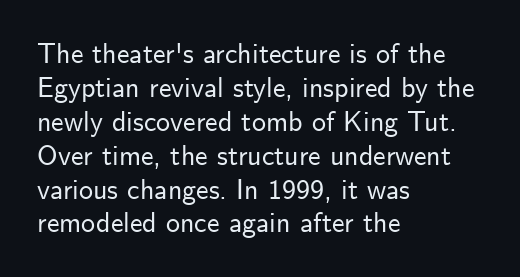
Q: Is the text italic (slanted)? A: No, it is upright.
Q: Is the typeface a serif or a sans-serif typeface? A: Sans-serif.
Q: Is the text underlined? A: No.
Q: How is the paragraph aligned? A: Left-aligned.
Q: Is the spacing between letters normal or unusually wide? A: Normal.
Q: Width (condensed, normal, or wide)? A: Normal.
Q: Stroke contrast? A: Low.
Q: x-height? A: Small.
Q: Monospaced? A: No.
